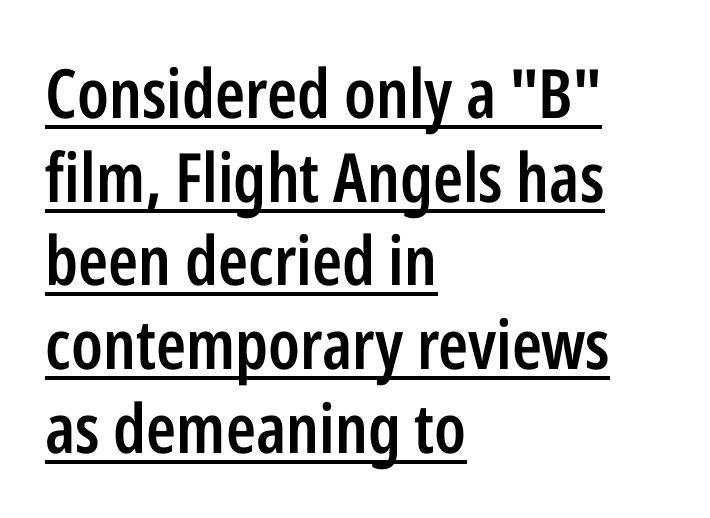
Q: Is the text bold? A: Semi-bold.
Q: Is the text italic (slanted)? A: No, it is upright.
Q: Is the typeface a serif or a sans-serif typeface? A: Sans-serif.
Q: Is the text underlined? A: Yes.
Q: How is the paragraph aligned? A: Left-aligned.
Q: Is the spacing between letters normal or unusually wide? A: Normal.
Q: Width (condensed, normal, or wide)? A: Condensed.
Q: Stroke contrast? A: Low.
Q: x-height? A: Medium.
Q: Monospaced? A: No.
